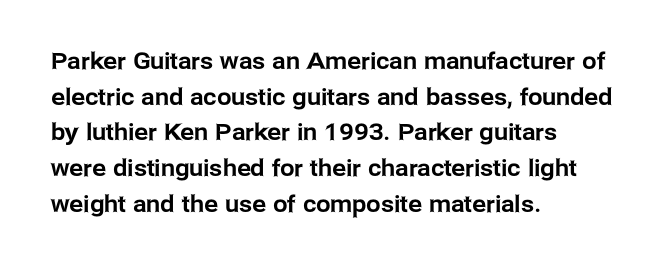
The image shows 23 px text type, upright; set left-aligned, normal line spacing (1.55x), normal letter spacing, not underlined.
